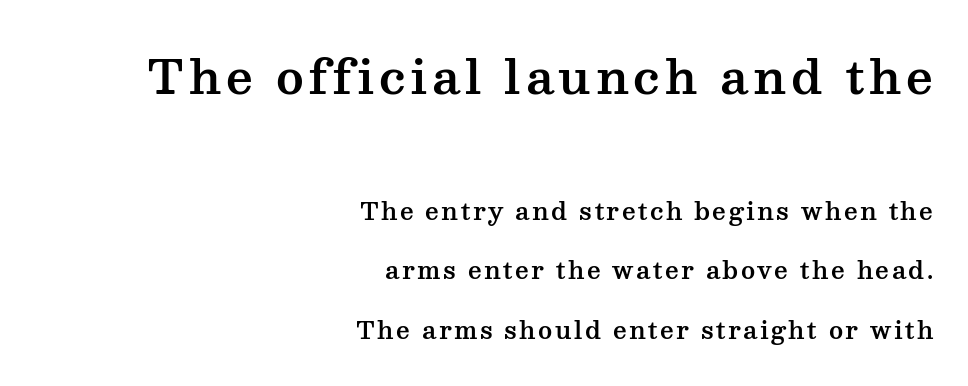
{"serif": "yes", "italic": "no", "width": "wide", "stroke_contrast": "medium", "x_height": "medium", "monospaced": "no", "underline": "no", "align": "right", "line_spacing": "loose", "line_spacing_ratio": 2.49, "larger_block": "first", "size_ratio": 1.96, "glyph_px": 47}
